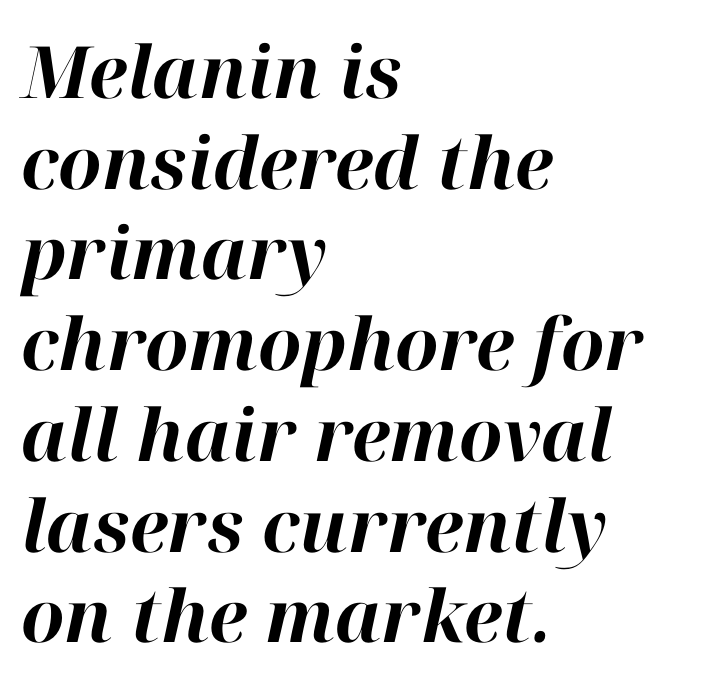
The image shows 72 px bold type, italic (leaning right); set left-aligned, normal line spacing (1.26x), normal letter spacing, not underlined; high stroke contrast and a medium x-height.
